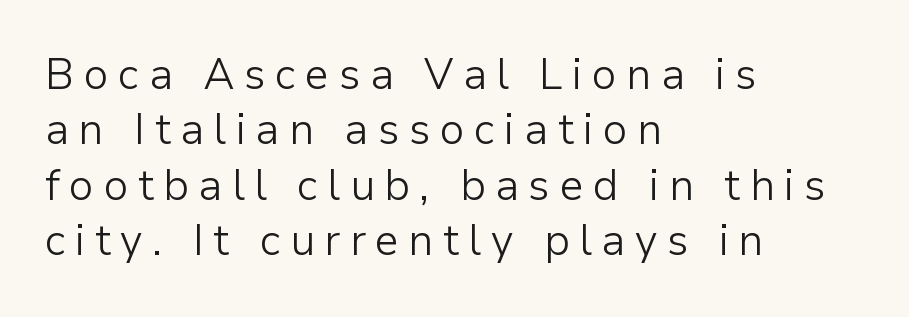
Q: Is the text bold? A: No.
Q: Is the text italic (slanted)? A: No, it is upright.
Q: Is the typeface a serif or a sans-serif typeface? A: Sans-serif.
Q: Is the text underlined? A: No.
Q: How is the paragraph aligned? A: Left-aligned.
Q: Is the spacing between letters normal or unusually wide? A: Unusually wide.
Q: Is the spacing between lines tight, normal or loose? A: Normal.
Q: Width (condensed, normal, or wide)? A: Normal.
Q: Stroke contrast? A: Low.
Q: x-height? A: Medium.
Q: Monospaced? A: No.
